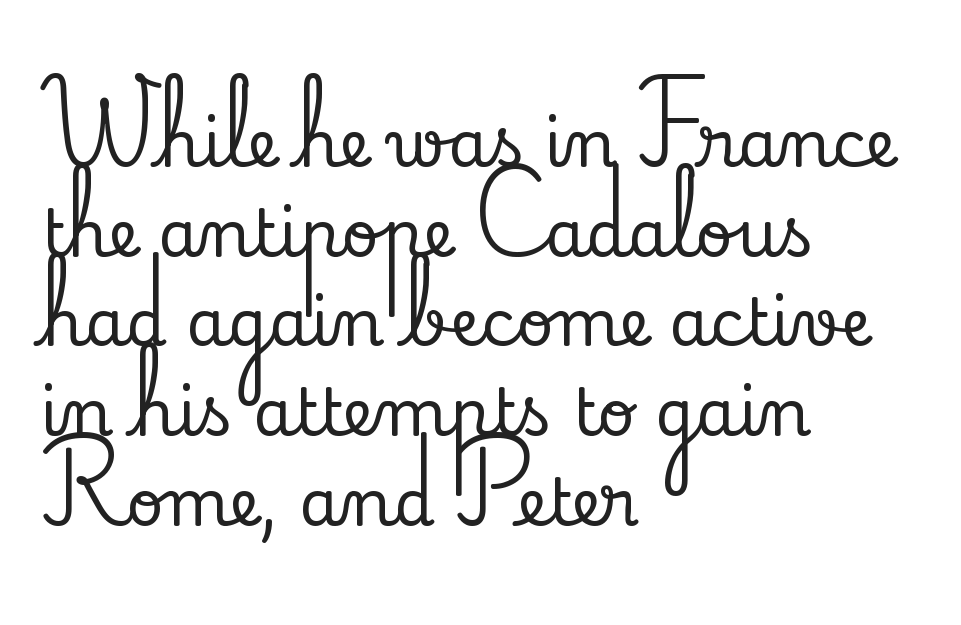
Character widths vary here, with narrow letters taking less room than wide ones. To sum up the face: it has serifs. Do the letters lean? They stand straight. Descenders are the only things crossing below the line. Every row of glyphs begins at an identical x-position on the left.
